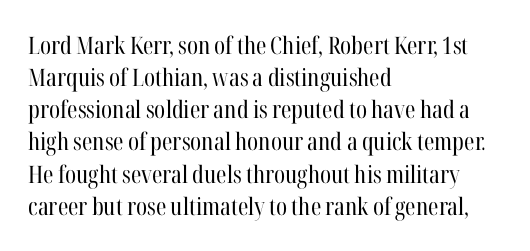
The image shows 24 px text type, upright; set left-aligned, normal line spacing (1.34x), normal letter spacing, not underlined.
